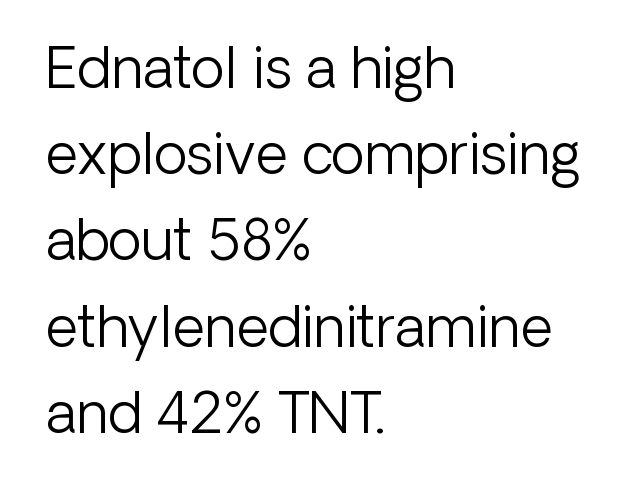
The image shows 56 px light sans-serif type, upright; set left-aligned, normal line spacing (1.54x), normal letter spacing, not underlined; low stroke contrast and a medium x-height.
